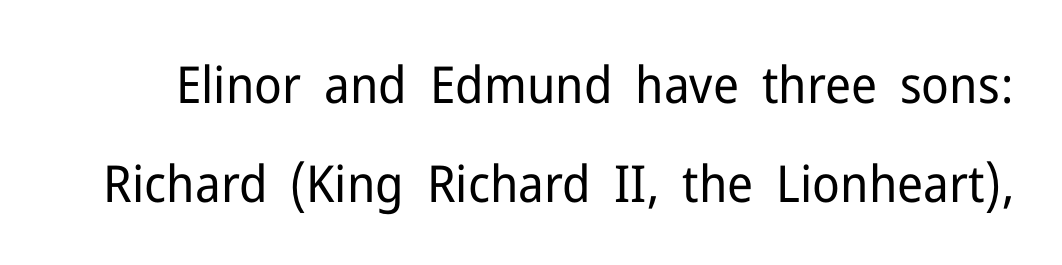
{"serif": "no", "italic": "no", "bold": "no", "weight": "regular", "width": "normal", "stroke_contrast": "low", "x_height": "medium", "monospaced": "no", "underline": "no", "line_spacing": "loose", "line_spacing_ratio": 1.94, "letter_spacing": "normal", "letter_spacing_em": 0.0, "glyph_px": 51}
